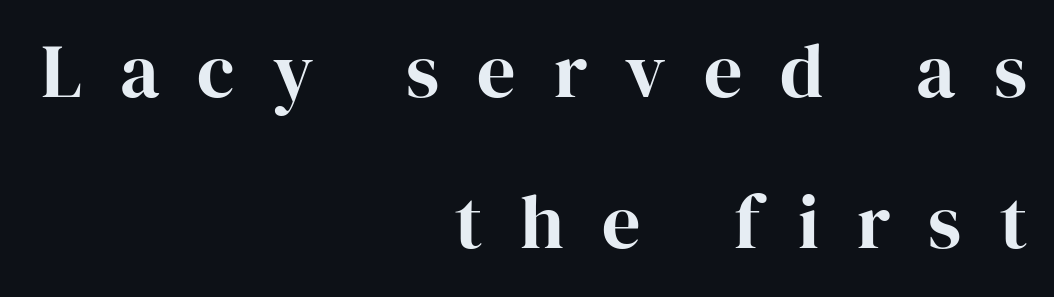
In terms of letterspacing, this is a distinctly airy, spread setting. Stroke terminals: seriffed. Any mark beneath the type? The region is blank. It's the straight-up-and-down kind of type. Is there much room between lines? Yes — plenty of vertical air separates them.
